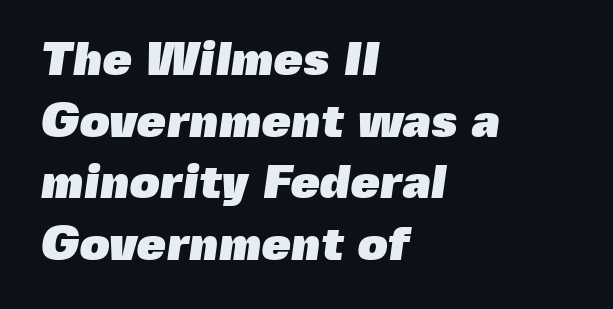
{"serif": "no", "bold": "yes", "weight": "heavy", "width": "normal", "x_height": "medium", "monospaced": "no", "underline": "no", "align": "left", "line_spacing": "normal", "line_spacing_ratio": 1.31, "letter_spacing": "normal", "letter_spacing_em": 0.0, "glyph_px": 47}
